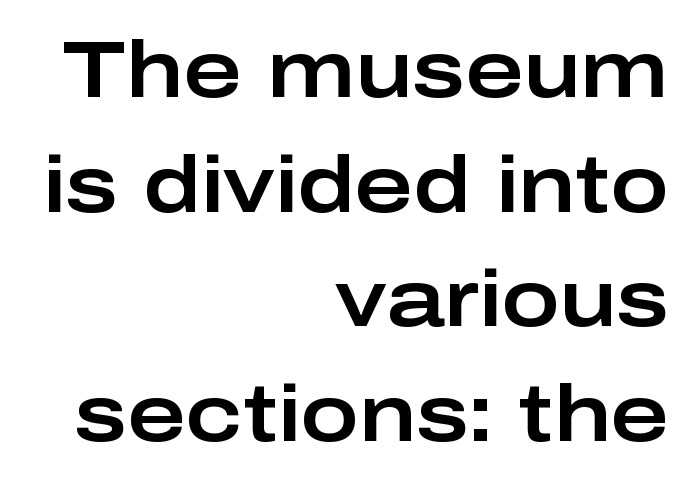
The rendering anchors every line to the right-hand side. Honestly, the row spacing looks completely unremarkable. The typeface chosen for these lines omits serifs. What stands out about the letter spacing? Nothing — it is the standard amount.
